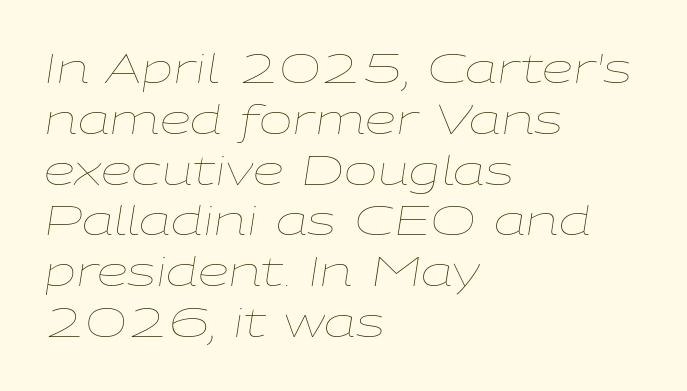
Q: Is the text bold? A: No.
Q: Is the text italic (slanted)? A: Yes, it leans right by about 9 degrees.
Q: Is the text underlined? A: No.
Q: How is the paragraph aligned? A: Left-aligned.
Q: Is the spacing between letters normal or unusually wide? A: Normal.
Q: Is the spacing between lines tight, normal or loose? A: Normal.
Q: Width (condensed, normal, or wide)? A: Wide.
Q: Stroke contrast? A: Low.
Q: x-height? A: Medium.
Q: Monospaced? A: No.
